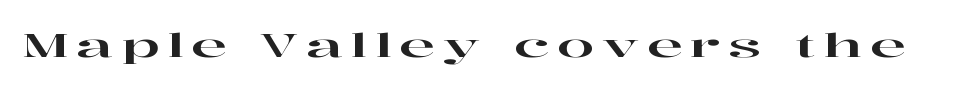
The horizontal fit of the characters is loose and conspicuously gappy. Check under the words: just untouched page. Quick note: not italic, upright. To sum up the face: it has serifs. The letters advance in unequal steps, a hallmark of proportional type.
